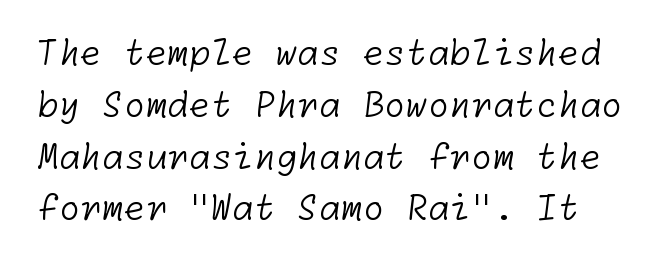
{"serif": "no", "bold": "no", "weight": "light", "width": "normal", "stroke_contrast": "low", "x_height": "medium", "underline": "no", "line_spacing": "normal", "line_spacing_ratio": 1.48, "letter_spacing": "normal", "letter_spacing_em": 0.0, "glyph_px": 35}
